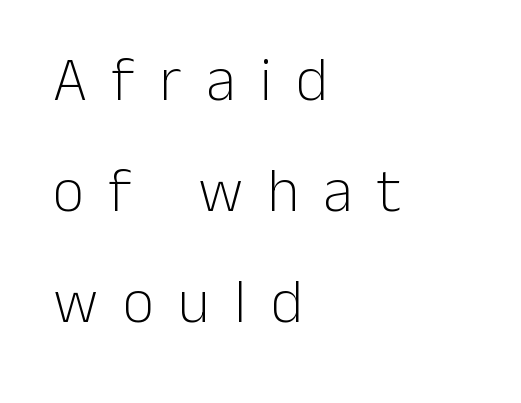
Bold? No — there's no thickening of the strokes. Serifs: no, the terminals of the letterforms are clean. The space beneath each line is pristine and unruled. Each word looks stretched out because of the extra space between its letters. This is the regular roman posture of the typeface. Every row of glyphs begins at an identical x-position on the left.
